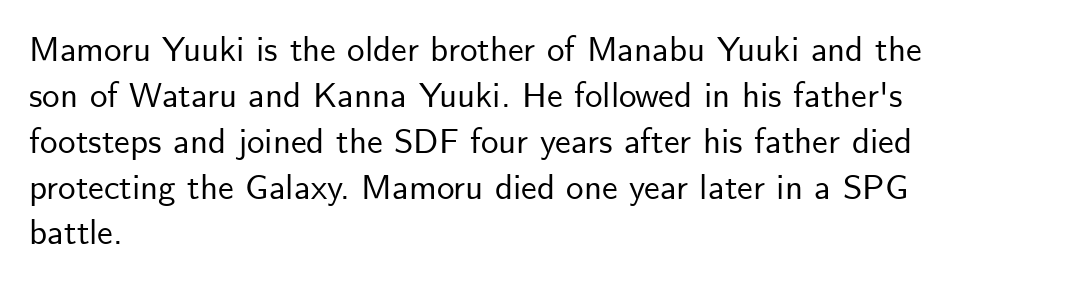
The rendering keeps characters at their native spacing. This is roman type, the default non-slanted kind. If you measured baseline to baseline, you'd find a middling distance. The glyphs in this specimen are sans serif. Horizontally, the lines are justified to the leading edge only. Looks like regular typesetting: each glyph gets only the width it needs.
